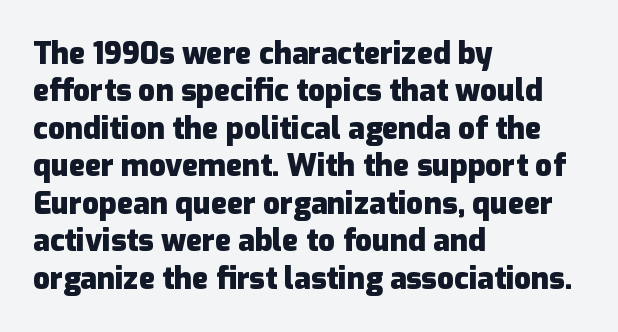
Q: Is the text bold? A: Yes.
Q: Is the text italic (slanted)? A: No, it is upright.
Q: Is the typeface a serif or a sans-serif typeface? A: Sans-serif.
Q: Is the text underlined? A: No.
Q: How is the paragraph aligned? A: Left-aligned.
Q: Is the spacing between letters normal or unusually wide? A: Normal.
Q: Is the spacing between lines tight, normal or loose? A: Normal.
Q: Width (condensed, normal, or wide)? A: Normal.
Q: Stroke contrast? A: Low.
Q: x-height? A: Medium.
Q: Monospaced? A: No.
